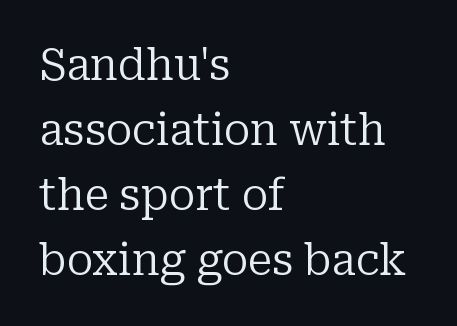
{"serif": "yes", "italic": "no", "bold": "no", "weight": "regular", "width": "normal", "stroke_contrast": "low", "x_height": "medium", "monospaced": "no", "underline": "no", "align": "left", "line_spacing": "normal", "line_spacing_ratio": 1.48, "letter_spacing": "normal", "letter_spacing_em": 0.0, "glyph_px": 44}
